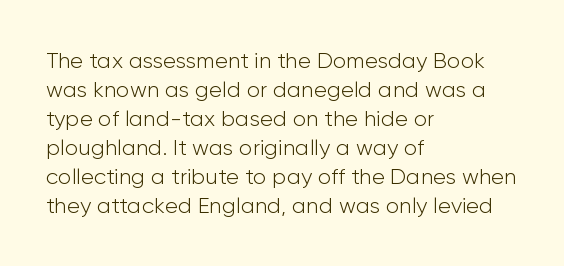
Q: Is the text bold? A: No.
Q: Is the text italic (slanted)? A: No, it is upright.
Q: Is the text underlined? A: No.
Q: How is the paragraph aligned? A: Left-aligned.
Q: Is the spacing between letters normal or unusually wide? A: Normal.
Q: Is the spacing between lines tight, normal or loose? A: Normal.
